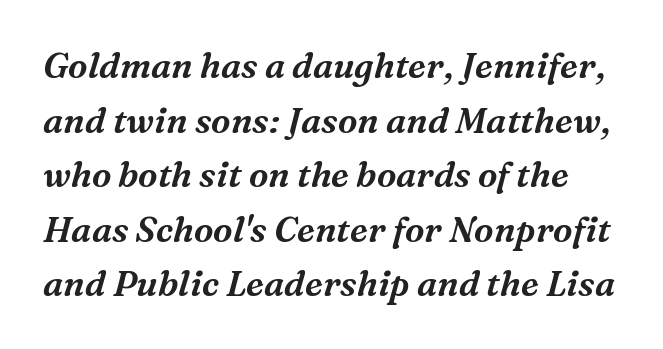
Is the type slanted? Yes — the strokes lean at a clear angle. Anything drawn beneath the words? Only blank space. Compared with typical body copy, the letter spacing here is the same. Note the varied advance widths — an 'i' is clearly narrower than an 'm'.
